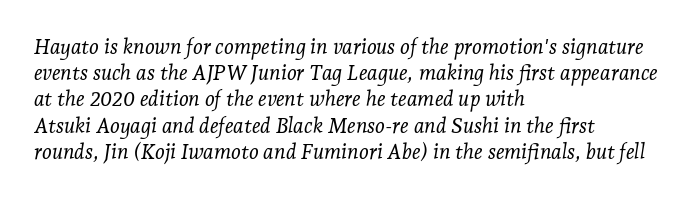
Q: Is the text bold? A: No.
Q: Is the text italic (slanted)? A: Yes, it leans right by about 7 degrees.
Q: Is the text underlined? A: No.
Q: How is the paragraph aligned? A: Left-aligned.
Q: Is the spacing between letters normal or unusually wide? A: Normal.
Q: Is the spacing between lines tight, normal or loose? A: Normal.
